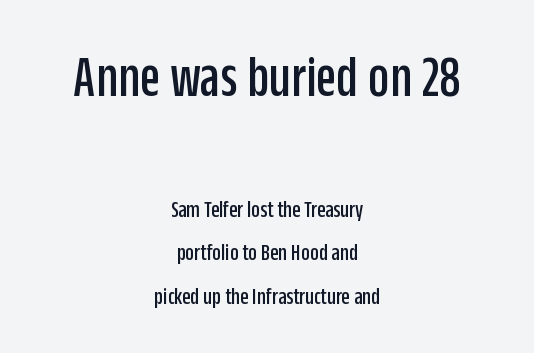
Q: Is the text italic (slanted)? A: No, it is upright.
Q: Is the typeface a serif or a sans-serif typeface? A: Sans-serif.
Q: Is the text underlined? A: No.
Q: How is the paragraph aligned? A: Centered.
Q: Is the spacing between letters normal or unusually wide? A: Normal.
Q: Which block of text is set in a larger size, the first (top) or the second (bottom)? A: The first (top) one.
Q: Width (condensed, normal, or wide)? A: Condensed.
Q: Stroke contrast? A: Low.
Q: x-height? A: Large.
Q: Monospaced? A: No.
